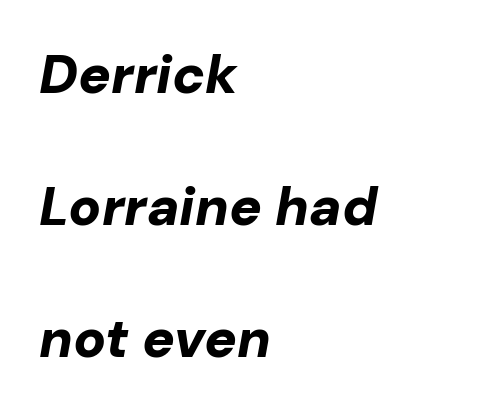
The image shows 54 px bold type, italic (leaning right); set left-aligned, loose line spacing (2.44x), normal letter spacing, not underlined; low stroke contrast and a medium x-height.
